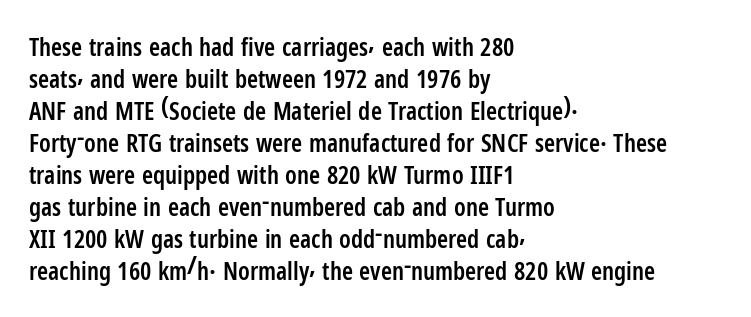
Tracking value appears to be zero — textbook default spacing. Weight check: semibold — heavier than regular, not quite bold. Line starts are locked; line ends wander. How would I describe the line gaps? Plain and ordinary. The gap between lines stays unmarked. Posture: straight, roman, zero tilt.
